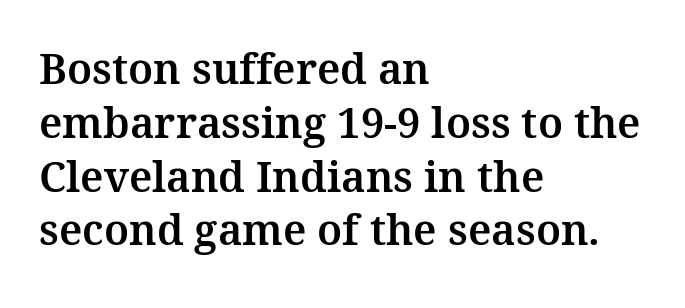
The image shows 42 px serif type, upright; set left-aligned, normal line spacing (1.28x), normal letter spacing, not underlined; medium stroke contrast and a medium x-height.
